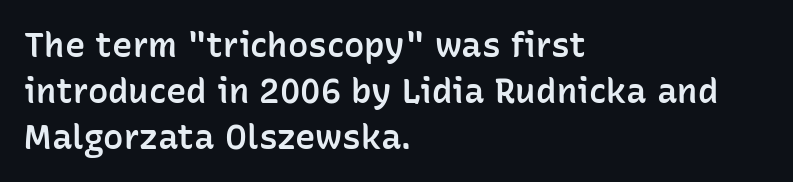
The image shows 34 px semibold sans-serif type, upright; set left-aligned, normal line spacing (1.35x), normal letter spacing, not underlined; low stroke contrast and a medium x-height.
